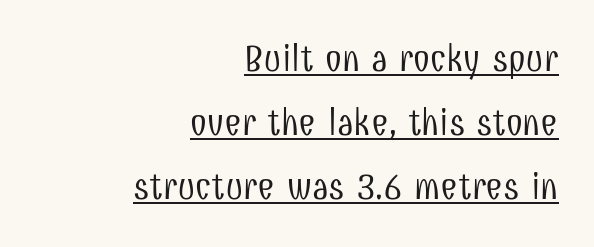
The image shows 38 px light, condensed sans-serif type, upright; set right-aligned, normal line spacing (1.69x), normal letter spacing, underlined; low stroke contrast and a medium x-height.
